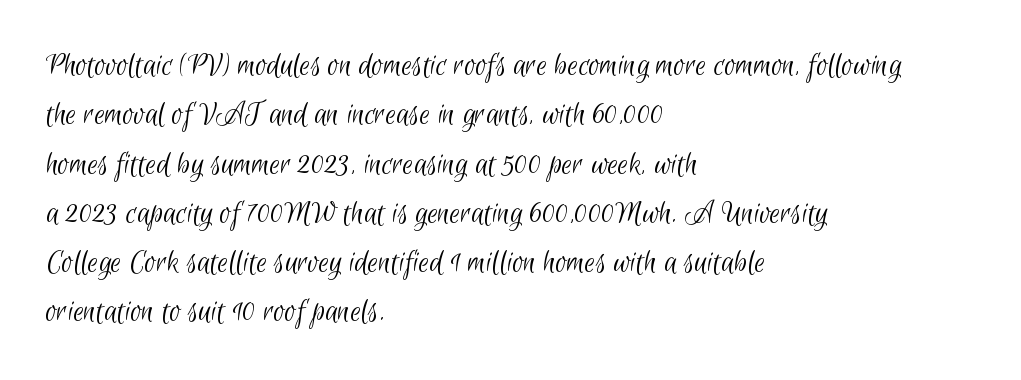
Q: Is the text bold? A: No.
Q: Is the typeface a serif or a sans-serif typeface? A: Sans-serif.
Q: Is the text underlined? A: No.
Q: How is the paragraph aligned? A: Left-aligned.
Q: Is the spacing between letters normal or unusually wide? A: Normal.
Q: Is the spacing between lines tight, normal or loose? A: Normal.
Q: Width (condensed, normal, or wide)? A: Condensed.
Q: Stroke contrast? A: Low.
Q: x-height? A: Small.
Q: Monospaced? A: No.
